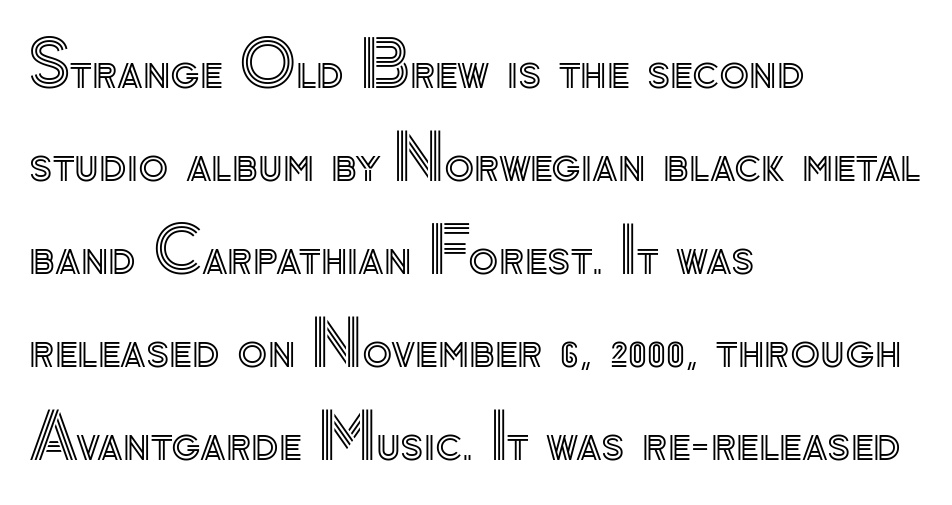
Q: Is the text italic (slanted)? A: No, it is upright.
Q: Is the text underlined? A: No.
Q: How is the paragraph aligned? A: Left-aligned.
Q: Is the spacing between letters normal or unusually wide? A: Normal.
Q: Is the spacing between lines tight, normal or loose? A: Normal.
Q: Width (condensed, normal, or wide)? A: Normal.
Q: x-height? A: Small.
Q: Monospaced? A: No.
